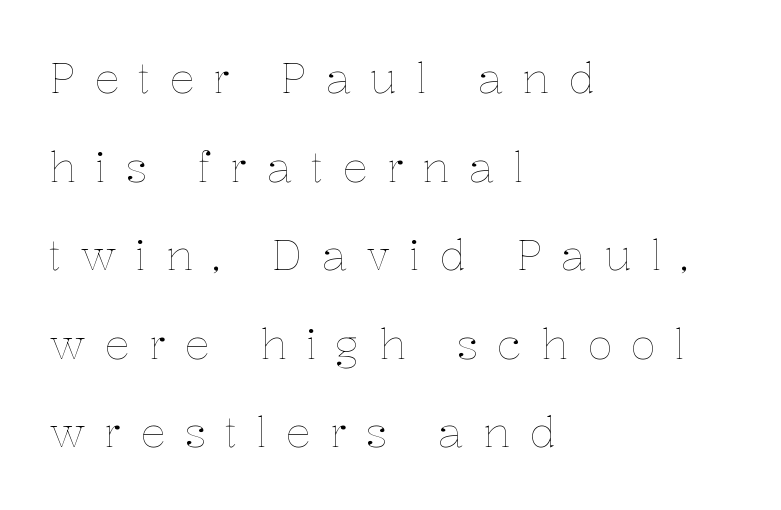
Q: Is the text bold? A: No.
Q: Is the text italic (slanted)? A: No, it is upright.
Q: Is the text underlined? A: No.
Q: How is the paragraph aligned? A: Left-aligned.
Q: Is the spacing between letters normal or unusually wide? A: Unusually wide.
Q: Is the spacing between lines tight, normal or loose? A: Loose.
Q: Width (condensed, normal, or wide)? A: Normal.
Q: Stroke contrast? A: Low.
Q: x-height? A: Medium.
Q: Monospaced? A: No.
